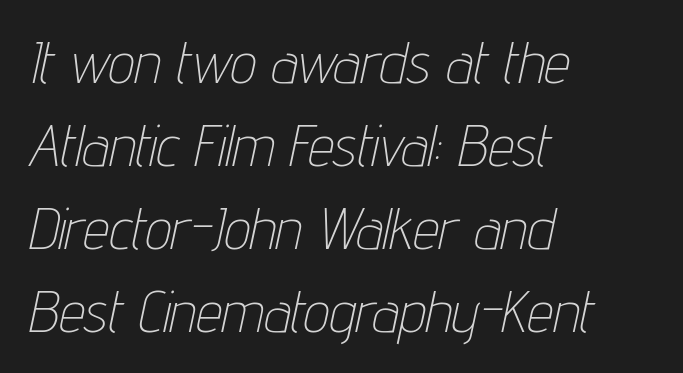
{"italic": "yes", "lean": "right", "slant_degrees": 12, "bold": "no", "weight": "thin", "width": "condensed", "stroke_contrast": "low", "x_height": "medium", "monospaced": "no", "underline": "no", "align": "left", "line_spacing": "normal", "line_spacing_ratio": 1.43, "letter_spacing": "normal", "letter_spacing_em": 0.0, "glyph_px": 58}
